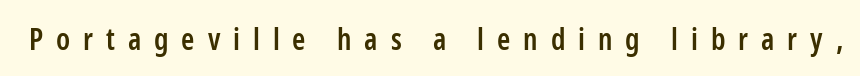
Q: Is the text bold? A: Semi-bold.
Q: Is the text italic (slanted)? A: No, it is upright.
Q: Is the typeface a serif or a sans-serif typeface? A: Sans-serif.
Q: Is the text underlined? A: No.
Q: Is the spacing between letters normal or unusually wide? A: Unusually wide.
Q: Width (condensed, normal, or wide)? A: Condensed.
Q: Stroke contrast? A: Low.
Q: x-height? A: Medium.
Q: Monospaced? A: No.
